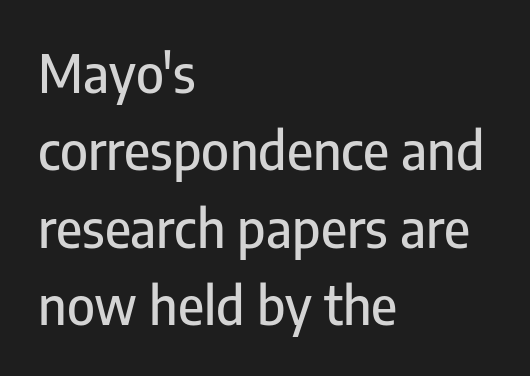
The rendering uses natural spacing where letterforms have individual widths. Underline: absent. Glyph-to-glyph distance matches everyday printed text. If you drew a ruler down the left edge, every line would touch it. Ascenders rise straight up at ninety degrees. Classification — sans serif.
